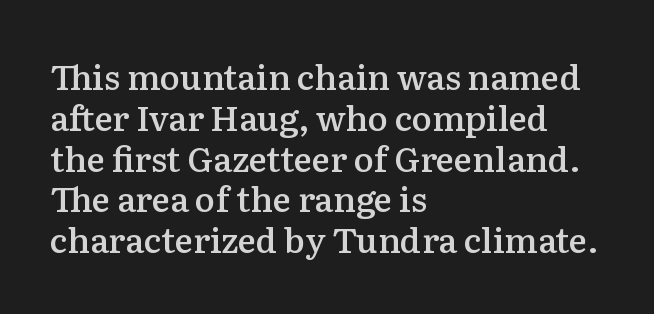
The image shows 34 px semibold serif type, upright; set left-aligned, line spacing 1.2x, normal letter spacing, not underlined; medium stroke contrast and a medium x-height.
